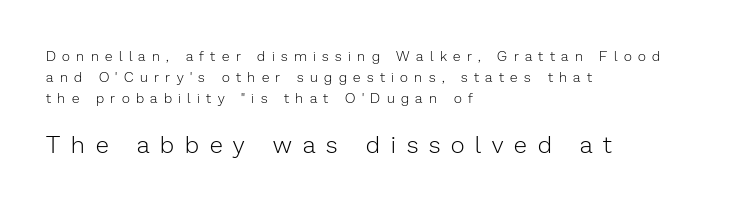
The image shows 24 px text type, upright; set left-aligned, normal line spacing (1.5x), unusually wide letter spacing (+0.46 em), not underlined; the second (bottom) block is 1.71x larger.
